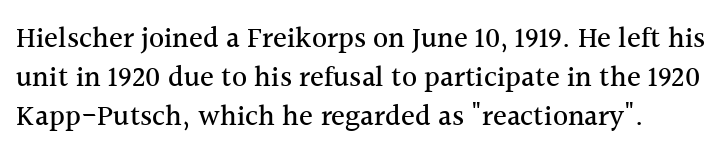
Short note: letters normally spaced. Here the designer chose a conventional face with non-uniform glyph widths. Words float on clear page, feet unadorned. If you drew a line through each stem, it would be perfectly vertical.
